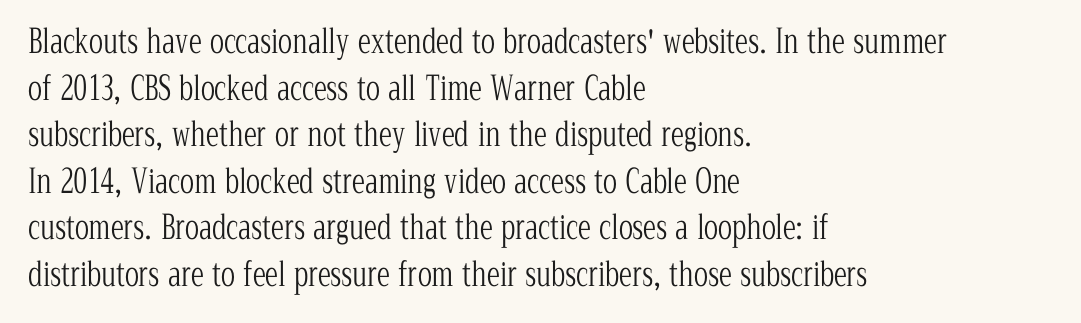
{"serif": "yes", "italic": "no", "bold": "no", "weight": "light", "width": "condensed", "stroke_contrast": "low", "x_height": "medium", "monospaced": "no", "underline": "no", "align": "left", "line_spacing": "normal", "line_spacing_ratio": 1.41, "letter_spacing": "normal", "letter_spacing_em": 0.0, "glyph_px": 33}
